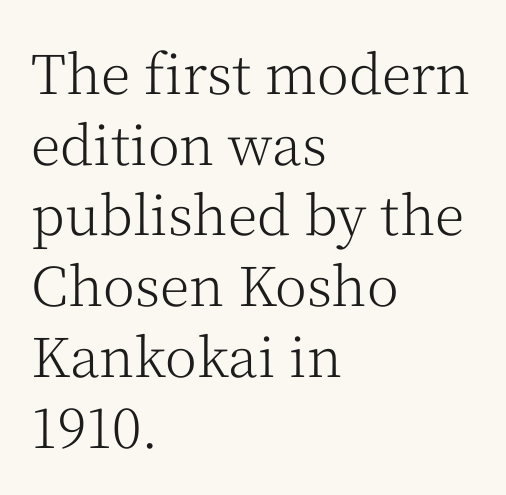
Q: Is the text bold? A: No.
Q: Is the text italic (slanted)? A: No, it is upright.
Q: Is the typeface a serif or a sans-serif typeface? A: Serif.
Q: Is the text underlined? A: No.
Q: How is the paragraph aligned? A: Left-aligned.
Q: Is the spacing between letters normal or unusually wide? A: Normal.
Q: Is the spacing between lines tight, normal or loose? A: Normal.
Q: Width (condensed, normal, or wide)? A: Normal.
Q: Stroke contrast? A: Medium.
Q: x-height? A: Medium.
Q: Monospaced? A: No.
